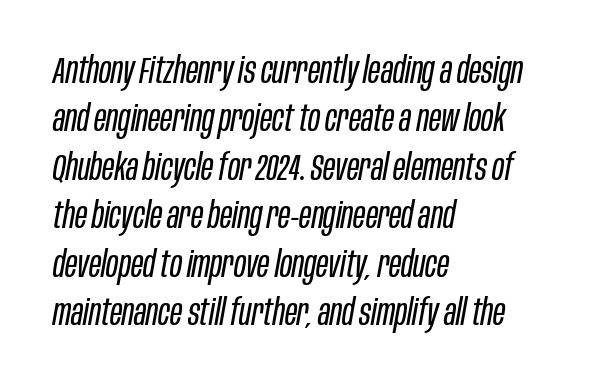
Q: Is the text bold? A: No.
Q: Is the text italic (slanted)? A: Yes, it leans right by about 10 degrees.
Q: Is the text underlined? A: No.
Q: How is the paragraph aligned? A: Left-aligned.
Q: Is the spacing between letters normal or unusually wide? A: Normal.
Q: Is the spacing between lines tight, normal or loose? A: Normal.
Q: Width (condensed, normal, or wide)? A: Condensed.
Q: Stroke contrast? A: Low.
Q: x-height? A: Large.
Q: Monospaced? A: No.
